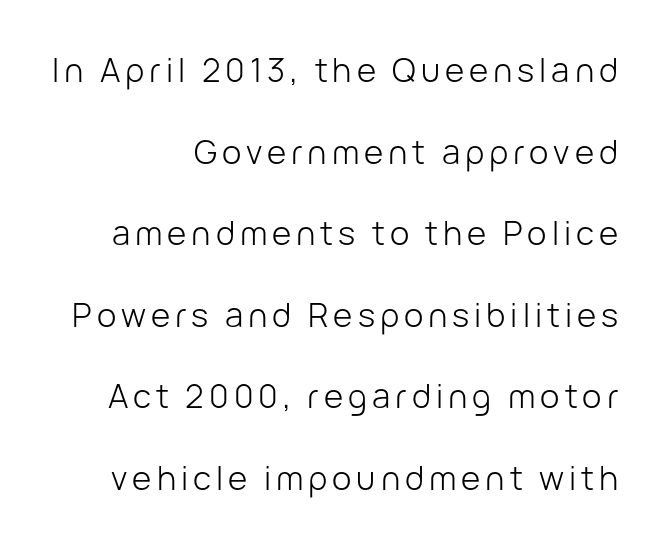
{"serif": "no", "italic": "no", "bold": "no", "weight": "light", "width": "normal", "stroke_contrast": "low", "x_height": "medium", "monospaced": "no", "underline": "no", "line_spacing": "loose", "line_spacing_ratio": 2.47, "glyph_px": 33}
